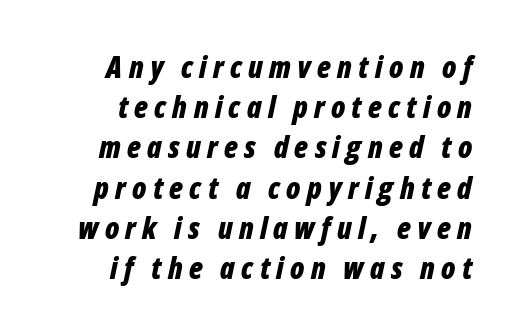
{"italic": "yes", "lean": "right", "slant_degrees": 12, "bold": "yes", "weight": "bold", "width": "condensed", "stroke_contrast": "low", "x_height": "medium", "monospaced": "no", "underline": "no", "align": "right", "line_spacing": "normal", "line_spacing_ratio": 1.34, "letter_spacing": "wide", "letter_spacing_em": 0.21, "glyph_px": 30}
